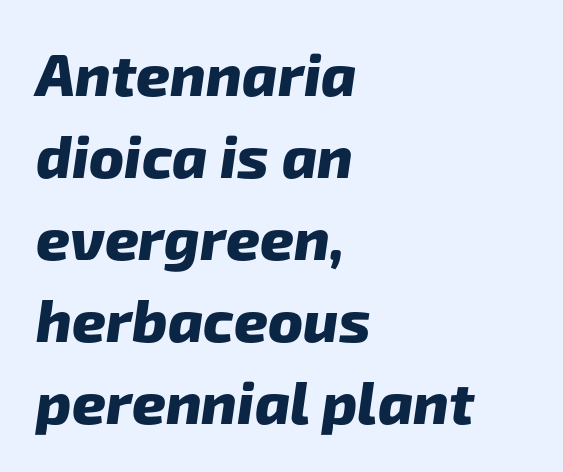
Nothing sits at the stroke ends, so this counts as sans-serif. Decoration check: the copy has no underline. There is no visible air inserted between adjacent glyphs. Heft: maximum for text — a bold.
